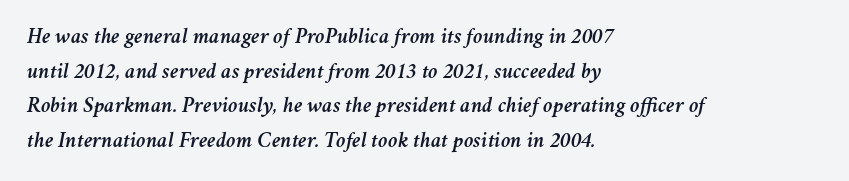
Q: Is the text italic (slanted)? A: Yes, it leans right by about 11 degrees.
Q: Is the text underlined? A: No.
Q: How is the paragraph aligned? A: Left-aligned.
Q: Is the spacing between letters normal or unusually wide? A: Normal.
Q: Is the spacing between lines tight, normal or loose? A: Normal.
